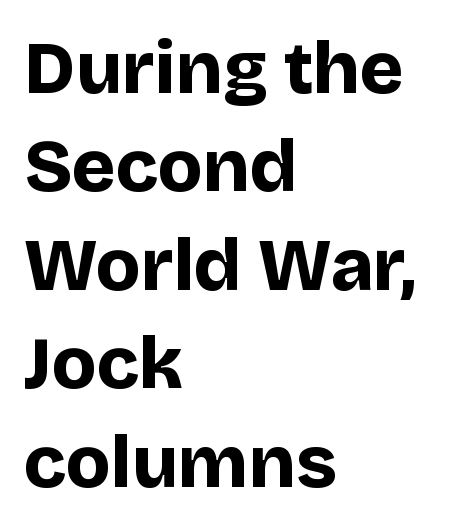
The image shows 74 px bold sans-serif type, upright; set left-aligned, normal line spacing (1.33x), normal letter spacing, not underlined; low stroke contrast and a large x-height.
